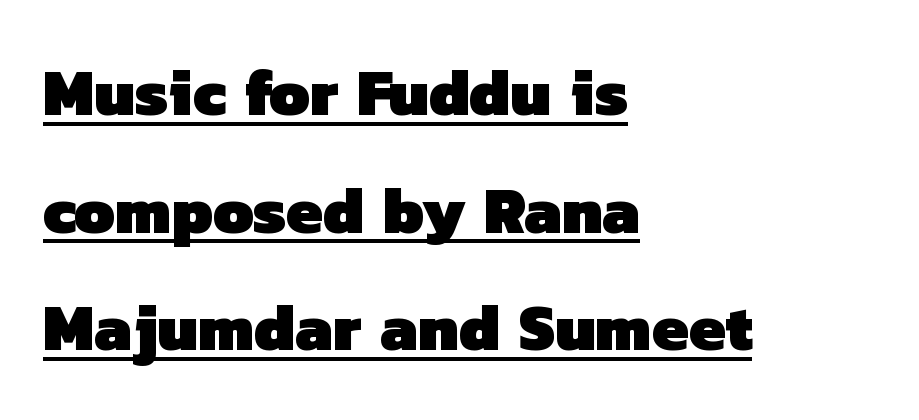
Q: Is the text bold? A: Yes.
Q: Is the typeface a serif or a sans-serif typeface? A: Sans-serif.
Q: Is the text underlined? A: Yes.
Q: How is the paragraph aligned? A: Left-aligned.
Q: Is the spacing between letters normal or unusually wide? A: Normal.
Q: Width (condensed, normal, or wide)? A: Normal.
Q: Stroke contrast? A: Low.
Q: x-height? A: Medium.
Q: Monospaced? A: No.
